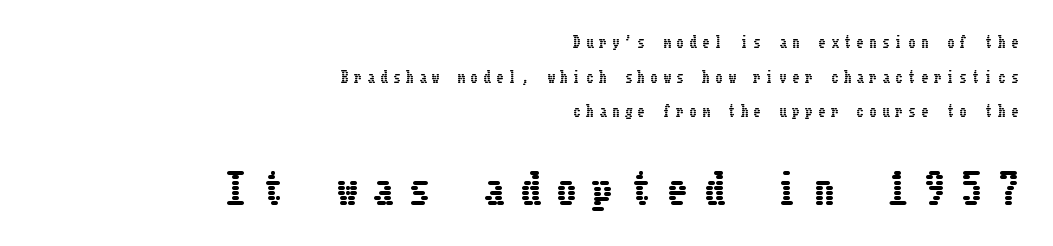
In CSS terms this would be text-align: right. The space beneath each line is pristine and unruled. A student would notice the bottom passage is typeset larger than what precedes it. The lines are spread far apart with generous leading. These lines have a slow, spaced-out rhythm from letter to letter.
